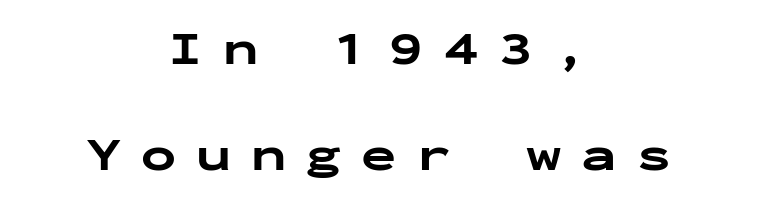
The image shows 47 px bold, wide sans-serif type, upright, monospaced; set centered, loose line spacing (2.25x), unusually wide letter spacing (+0.42 em), not underlined; low stroke contrast and a medium x-height.
